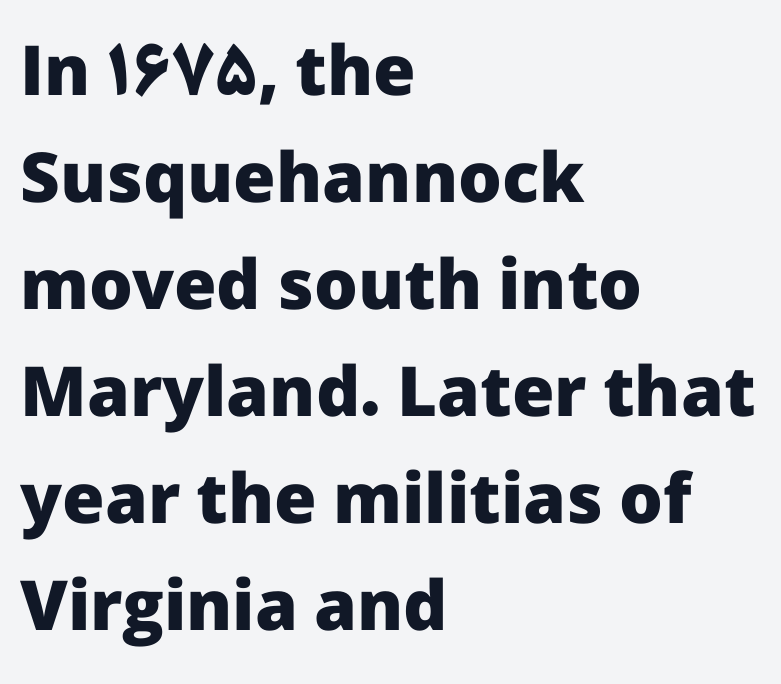
{"serif": "no", "italic": "no", "bold": "yes", "weight": "heavy", "width": "normal", "stroke_contrast": "low", "x_height": "medium", "monospaced": "no", "underline": "no", "align": "left", "line_spacing": "normal", "line_spacing_ratio": 1.55, "letter_spacing": "normal", "letter_spacing_em": 0.0, "glyph_px": 69}
